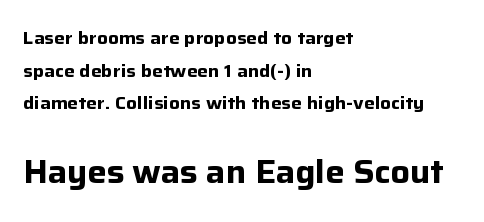
The image shows 32 px bold sans-serif type, upright; set left-aligned, line spacing 1.81x, normal letter spacing, not underlined; the second (bottom) block is 1.78x larger; low stroke contrast and a medium x-height.
